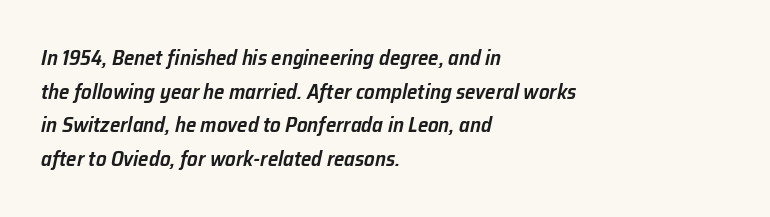
{"italic": "yes", "lean": "right", "slant_degrees": 12, "bold": "semi", "underline": "no", "align": "left", "line_spacing": "normal", "line_spacing_ratio": 1.6, "letter_spacing": "normal", "letter_spacing_em": 0.0, "glyph_px": 21}
